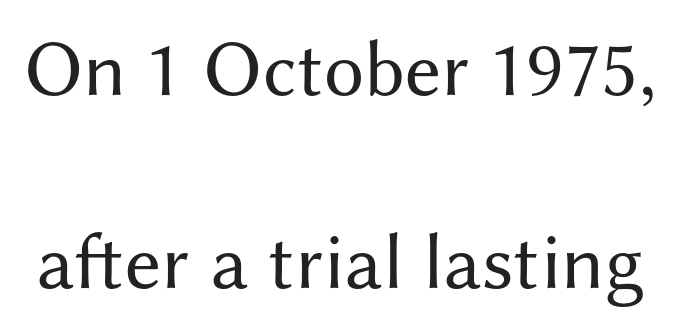
The designer went with a sans here, leaving each stem footless. The font's upright variant was chosen for this text. Underline: absent. On a weight scale, this lands at 450 or below. The rendering keeps characters at their native spacing. Regarding leading, the lines here are spaced well apart.
